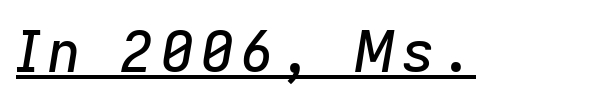
The lettering tilts uniformly, giving the passage an italic look. Decoration check: the copy is underlined. Looks like regular typesetting: each glyph gets only the width it needs.
